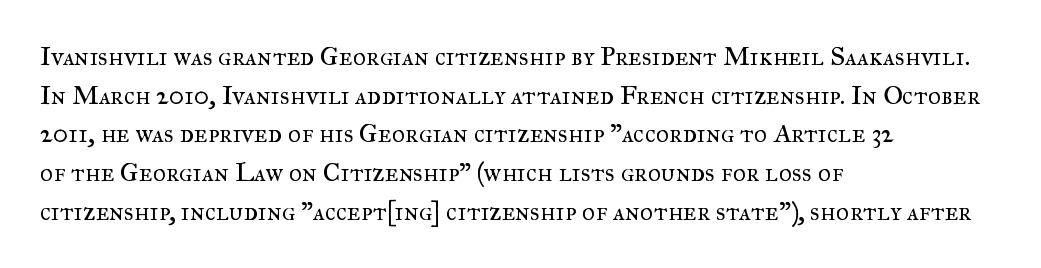
The image shows 26 px text type, upright; set left-aligned, normal line spacing (1.49x), normal letter spacing, not underlined.
